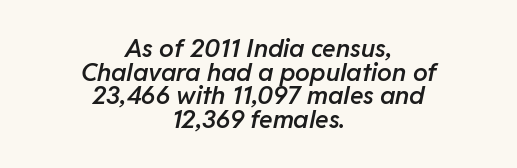
Q: Is the text bold? A: Semi-bold.
Q: Is the text italic (slanted)? A: Yes, it leans right by about 11 degrees.
Q: Is the text underlined? A: No.
Q: How is the paragraph aligned? A: Centered.
Q: Is the spacing between letters normal or unusually wide? A: Normal.
Q: Is the spacing between lines tight, normal or loose? A: Tight.
